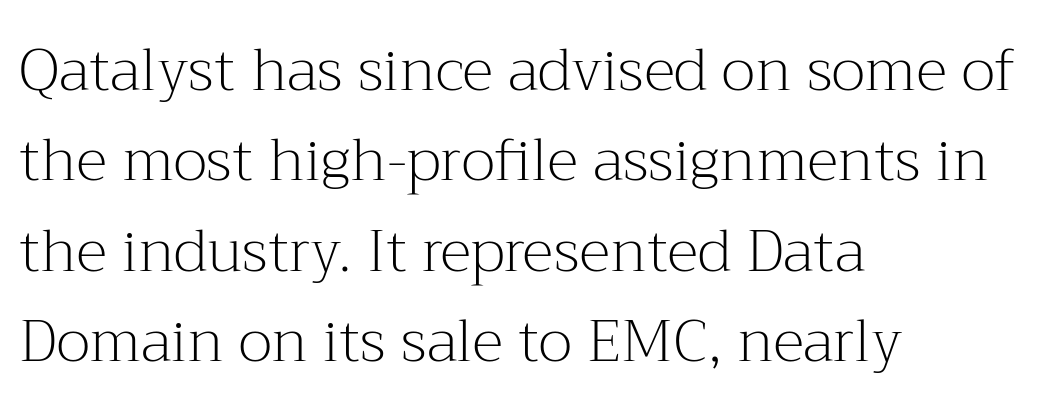
Stem width sits at or under what a default text font uses. Posture: upright roman. The lines in this sample share a left origin and differ only in where they stop. Descenders are the only things crossing below the line. Is this a sans? No — the strokes have serifs.
